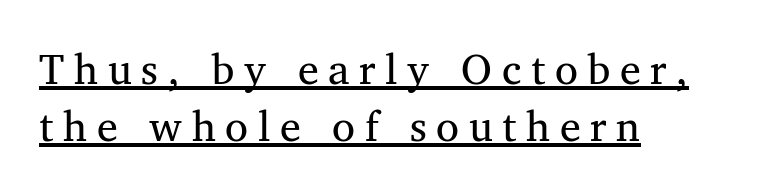
The image shows 42 px serif type; set left-aligned, normal line spacing (1.35x), unusually wide letter spacing (+0.23 em), underlined; medium stroke contrast and a medium x-height.
